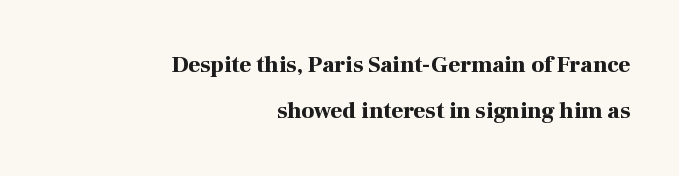
Successive baselines arrive slowly, with a big drop between each. Thick stems and heavy bowls — unmistakably bold. Honestly, the letter spacing is just normal — you wouldn't notice it. Visually the block forms a straight wall on the right and a jagged coastline on the left. The space beneath each line is pristine and unruled.
